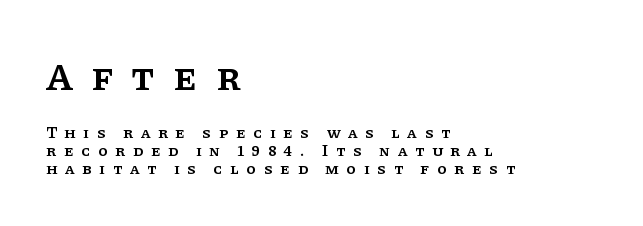
Q: Is the text bold? A: Semi-bold.
Q: Is the text italic (slanted)? A: No, it is upright.
Q: Is the typeface a serif or a sans-serif typeface? A: Serif.
Q: Is the text underlined? A: No.
Q: How is the paragraph aligned? A: Left-aligned.
Q: Is the spacing between letters normal or unusually wide? A: Unusually wide.
Q: Is the spacing between lines tight, normal or loose? A: Tight.
Q: Which block of text is set in a larger size, the first (top) or the second (bottom)? A: The first (top) one.
Q: Width (condensed, normal, or wide)? A: Normal.
Q: Stroke contrast? A: Low.
Q: x-height? A: Large.
Q: Monospaced? A: No.
